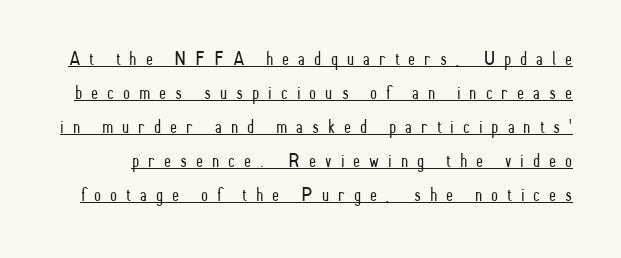
The letterforms stand isolated, each surrounded by extra space. How would I describe the line gaps? Plain and ordinary. Does the lettering tilt? It doesn't — this is upright. Quick note: underline on.
